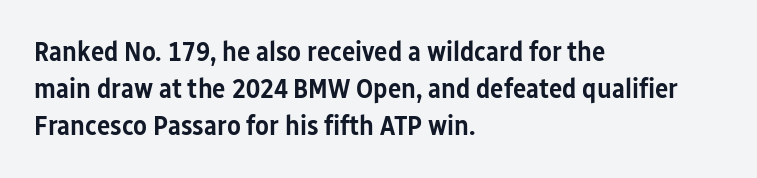
{"serif": "no", "italic": "no", "bold": "semi", "weight": "semibold", "width": "condensed", "stroke_contrast": "low", "x_height": "medium", "monospaced": "no", "underline": "no", "align": "left", "line_spacing": "normal", "line_spacing_ratio": 1.33, "letter_spacing": "normal", "letter_spacing_em": 0.0, "glyph_px": 28}
